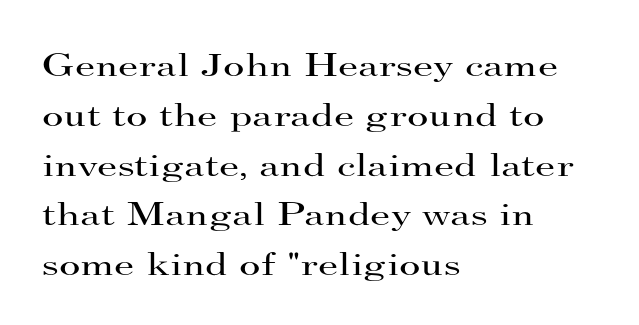
{"serif": "yes", "italic": "no", "bold": "no", "weight": "regular", "width": "wide", "stroke_contrast": "high", "x_height": "small", "monospaced": "no", "underline": "no", "align": "left", "line_spacing": "normal", "line_spacing_ratio": 1.51, "letter_spacing": "normal", "letter_spacing_em": 0.0, "glyph_px": 33}
